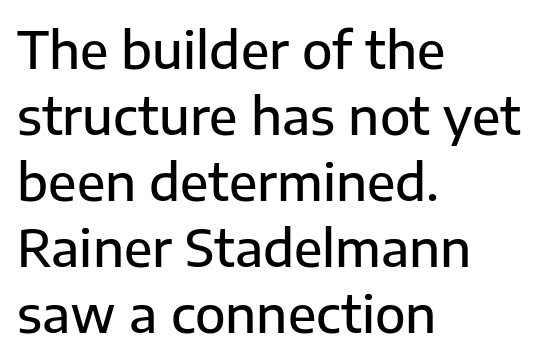
The image shows 50 px semibold sans-serif type, upright; set left-aligned, normal line spacing (1.32x), normal letter spacing, not underlined; low stroke contrast and a medium x-height.
